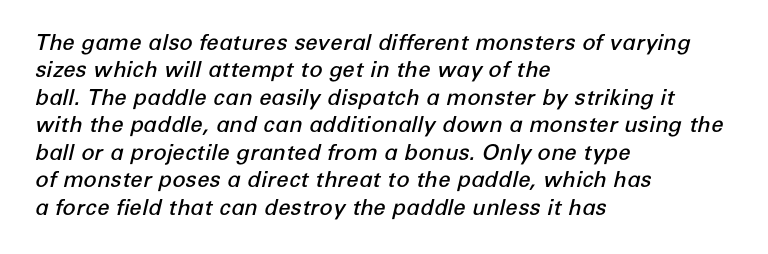
Caption: multi-line text, flush left, ragged right. Semibold letterforms, between regular and bold. The gaps between neighbouring characters are ordinary and unremarkable. Rows of type keep a routine distance in the vertical direction.
